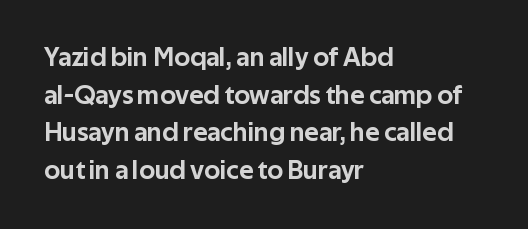
{"italic": "no", "underline": "no", "align": "left", "line_spacing": "normal", "line_spacing_ratio": 1.39, "letter_spacing": "normal", "letter_spacing_em": 0.0, "glyph_px": 27}
